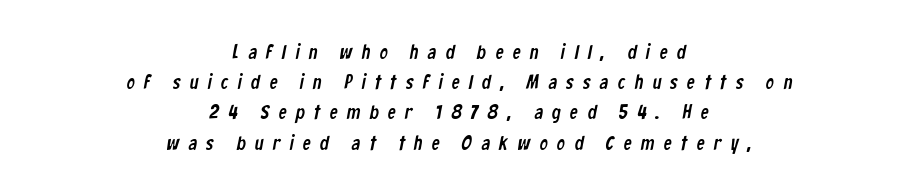
Type without underlining. Centered paragraph, ragged on both sides. The tracking reads as deliberately expanded to a designer's eye. Horizontal bands of white between lines are of average thickness.
